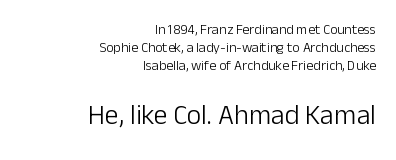
This sample has the flowing, uneven cadence of proportional lettering. Weight: not bold — regular or lighter. Italic? Not at all — the glyphs are vertical. Here the glyphs are tracked normally, forming tight word shapes. A normal amount of white space separates one row of letters from the next.
